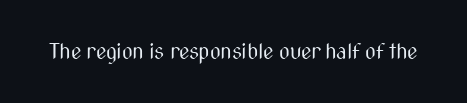
{"italic": "no", "bold": "no", "underline": "no", "letter_spacing": "normal", "letter_spacing_em": 0.0, "glyph_px": 21}
